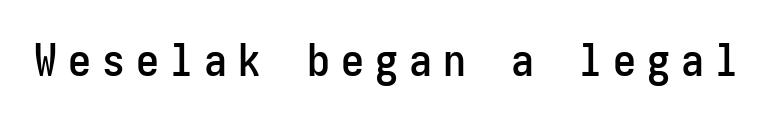
The image shows 46 px condensed sans-serif type, upright, monospaced; set unusually wide letter spacing (+0.24 em), not underlined; low stroke contrast and a medium x-height.
